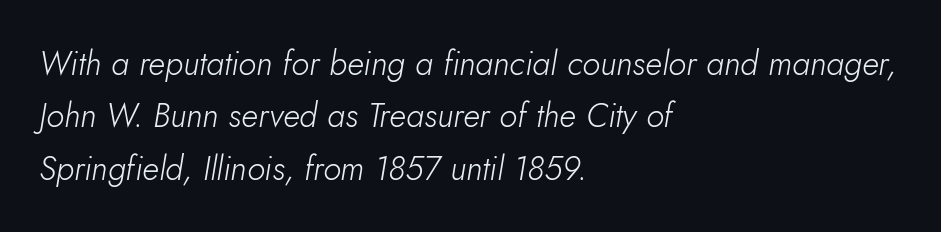
{"italic": "yes", "lean": "right", "slant_degrees": 5, "bold": "no", "weight": "light", "width": "normal", "stroke_contrast": "low", "x_height": "small", "monospaced": "no", "underline": "no", "align": "left", "line_spacing": "normal", "line_spacing_ratio": 1.59, "letter_spacing": "normal", "letter_spacing_em": 0.0, "glyph_px": 33}
